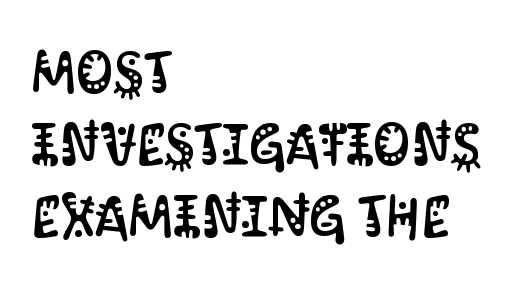
Q: Is the text italic (slanted)? A: No, it is upright.
Q: Is the typeface a serif or a sans-serif typeface? A: Sans-serif.
Q: Is the text underlined? A: No.
Q: How is the paragraph aligned? A: Left-aligned.
Q: Is the spacing between letters normal or unusually wide? A: Normal.
Q: Width (condensed, normal, or wide)? A: Condensed.
Q: Stroke contrast? A: Medium.
Q: x-height? A: Large.
Q: Monospaced? A: No.
